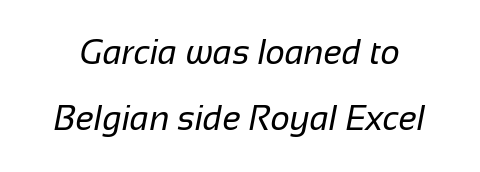
The image shows 34 px regular-weight sans-serif type; set loose line spacing (1.95x), normal letter spacing, not underlined; low stroke contrast and a medium x-height.
